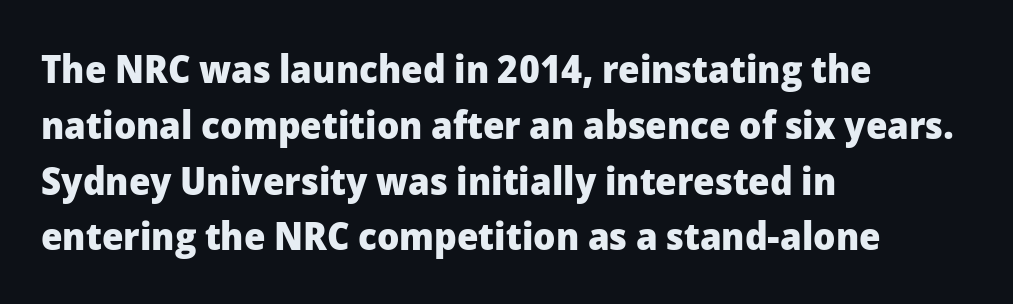
Strokes here are thick enough to call this a true bold. The baseline area is clear. You can tell from the bare stems that sans-serif type was used. The face used here is proportionally spaced, like ordinary book or web type. You could call the tracking neutral — neither tight nor loose. Is there much room between lines? A standard amount, neither cramped nor airy.
